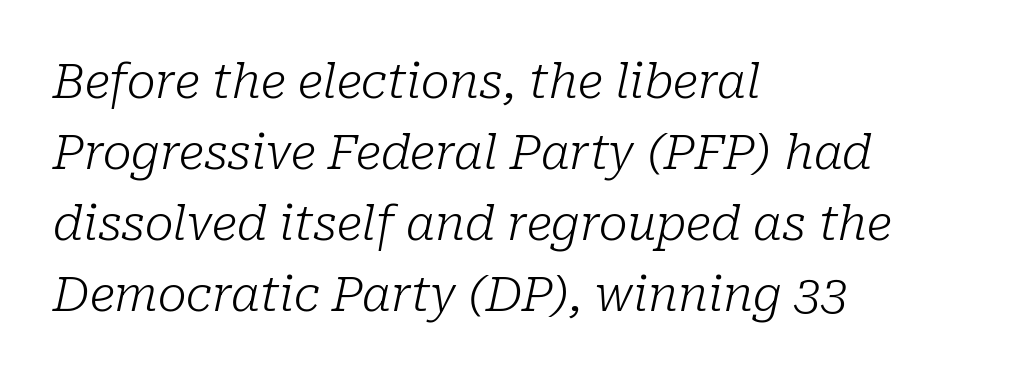
{"serif": "yes", "italic": "yes", "lean": "right", "slant_degrees": 10, "bold": "no", "weight": "light", "width": "normal", "stroke_contrast": "low", "x_height": "medium", "monospaced": "no", "underline": "no", "align": "left", "line_spacing": "normal", "line_spacing_ratio": 1.48, "letter_spacing": "normal", "letter_spacing_em": 0.0, "glyph_px": 48}
